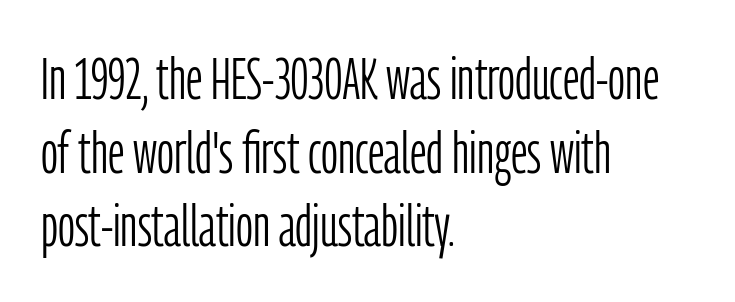
The image shows 59 px light, condensed sans-serif type, upright; set left-aligned, normal line spacing (1.25x), normal letter spacing, not underlined; low stroke contrast and a medium x-height.
